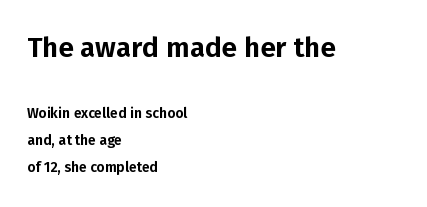
The image shows 28 px sans-serif type, upright; set left-aligned, loose line spacing (1.93x), normal letter spacing, not underlined; the first (top) block is 2.0x larger; low stroke contrast and a medium x-height.
